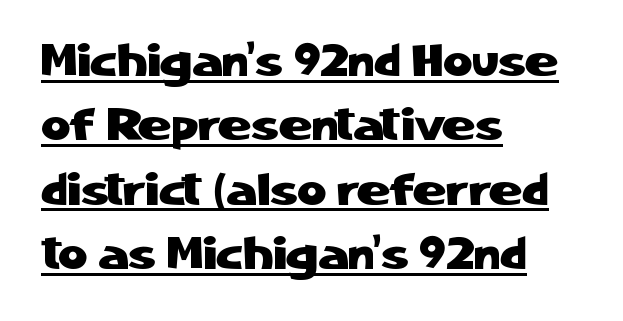
The image shows 45 px sans-serif type, upright; set left-aligned, normal line spacing (1.43x), normal letter spacing, underlined; low stroke contrast and a medium x-height.
